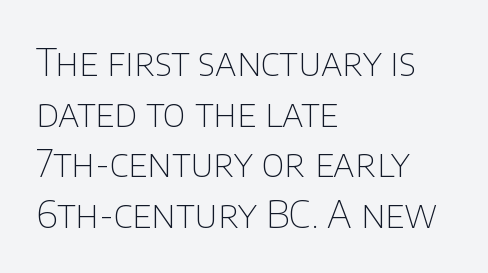
Q: Is the text bold? A: No.
Q: Is the text italic (slanted)? A: No, it is upright.
Q: Is the typeface a serif or a sans-serif typeface? A: Sans-serif.
Q: Is the text underlined? A: No.
Q: How is the paragraph aligned? A: Left-aligned.
Q: Is the spacing between letters normal or unusually wide? A: Normal.
Q: Is the spacing between lines tight, normal or loose? A: Normal.
Q: Width (condensed, normal, or wide)? A: Normal.
Q: Stroke contrast? A: Low.
Q: x-height? A: Large.
Q: Monospaced? A: No.
